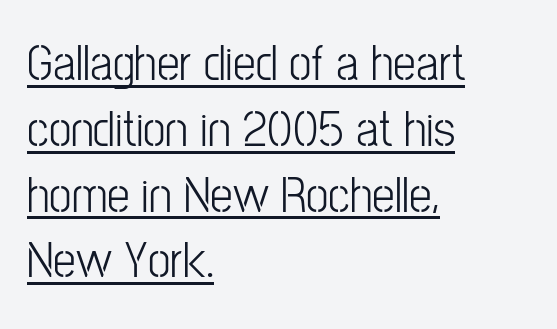
The image shows 51 px light, condensed sans-serif type, upright; set left-aligned, normal line spacing (1.29x), normal letter spacing, underlined; low stroke contrast and a medium x-height.
